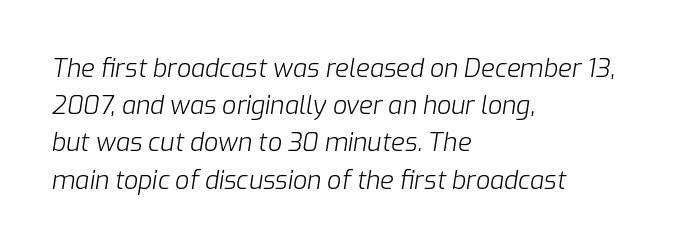
The image shows 25 px text type, italic (leaning right); set left-aligned, normal line spacing (1.49x), normal letter spacing, not underlined.
